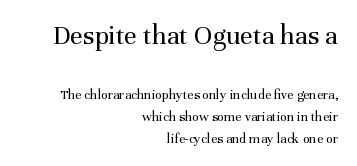
Stroke thickness stays within the range of a standard reading face or lighter. The space between consecutive lines is moderate. Large over small — that's the arrangement of the two blocks here. Vertical strokes here are truly vertical.
